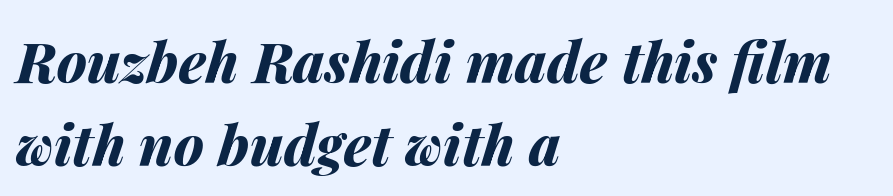
The image shows 56 px bold type, italic (leaning right); set left-aligned, normal line spacing (1.48x), normal letter spacing, not underlined; medium stroke contrast and a medium x-height.
